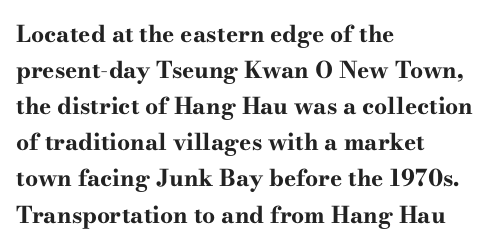
{"italic": "no", "bold": "yes", "underline": "no", "align": "left", "line_spacing": "normal", "line_spacing_ratio": 1.57, "letter_spacing": "normal", "letter_spacing_em": 0.0, "glyph_px": 23}
